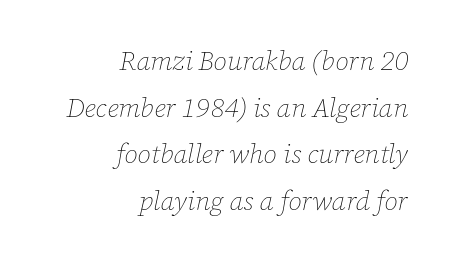
{"italic": "yes", "lean": "right", "slant_degrees": 12, "bold": "no", "underline": "no", "align": "right", "line_spacing_ratio": 1.73, "letter_spacing": "normal", "letter_spacing_em": 0.0, "glyph_px": 27}
